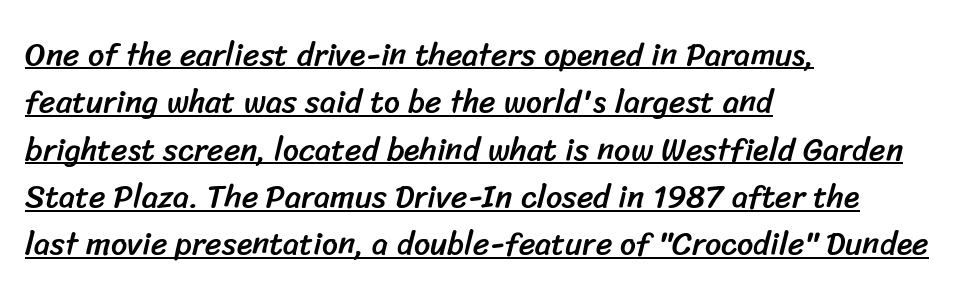
Q: Is the typeface a serif or a sans-serif typeface? A: Sans-serif.
Q: Is the text underlined? A: Yes.
Q: How is the paragraph aligned? A: Left-aligned.
Q: Is the spacing between letters normal or unusually wide? A: Normal.
Q: Is the spacing between lines tight, normal or loose? A: Normal.
Q: Width (condensed, normal, or wide)? A: Normal.
Q: Stroke contrast? A: Low.
Q: x-height? A: Medium.
Q: Monospaced? A: No.
